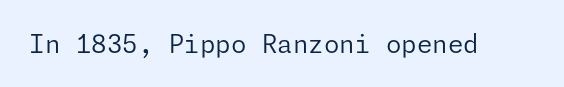
The image shows 25 px text type, upright; set normal letter spacing, not underlined.
